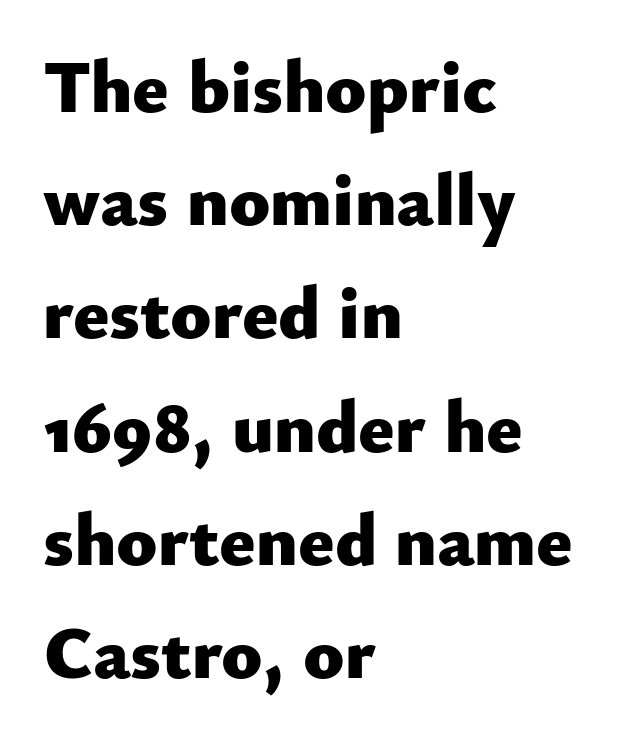
Q: Is the text bold? A: Yes.
Q: Is the text italic (slanted)? A: No, it is upright.
Q: Is the typeface a serif or a sans-serif typeface? A: Sans-serif.
Q: Is the text underlined? A: No.
Q: How is the paragraph aligned? A: Left-aligned.
Q: Is the spacing between letters normal or unusually wide? A: Normal.
Q: Is the spacing between lines tight, normal or loose? A: Normal.
Q: Width (condensed, normal, or wide)? A: Normal.
Q: Stroke contrast? A: Low.
Q: x-height? A: Small.
Q: Monospaced? A: No.
